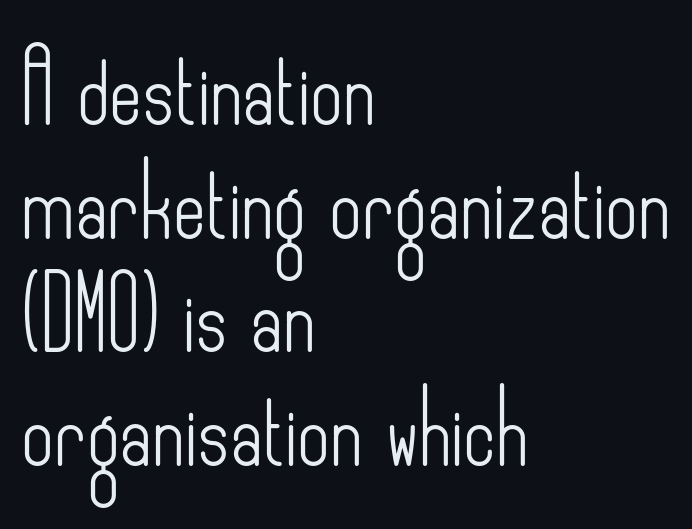
Q: Is the text bold? A: No.
Q: Is the text italic (slanted)? A: No, it is upright.
Q: Is the typeface a serif or a sans-serif typeface? A: Sans-serif.
Q: Is the text underlined? A: No.
Q: How is the paragraph aligned? A: Left-aligned.
Q: Is the spacing between letters normal or unusually wide? A: Normal.
Q: Is the spacing between lines tight, normal or loose? A: Normal.
Q: Width (condensed, normal, or wide)? A: Condensed.
Q: Stroke contrast? A: Low.
Q: x-height? A: Small.
Q: Monospaced? A: No.
